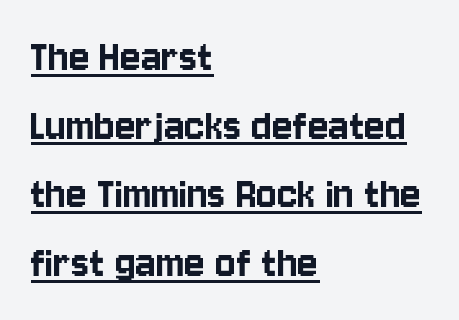
Q: Is the text italic (slanted)? A: No, it is upright.
Q: Is the typeface a serif or a sans-serif typeface? A: Sans-serif.
Q: Is the text underlined? A: Yes.
Q: How is the paragraph aligned? A: Left-aligned.
Q: Is the spacing between letters normal or unusually wide? A: Normal.
Q: Is the spacing between lines tight, normal or loose? A: Normal.
Q: Width (condensed, normal, or wide)? A: Condensed.
Q: Stroke contrast? A: Low.
Q: x-height? A: Large.
Q: Monospaced? A: No.
